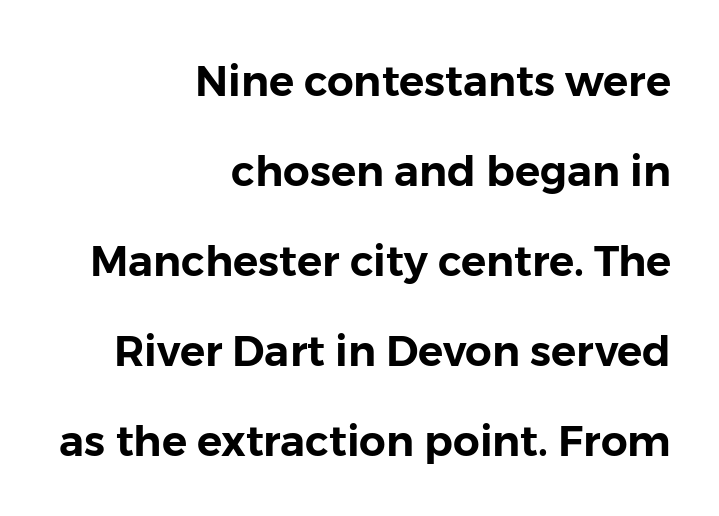
A typesetter would mark this as roman, not italic. Font category for this specimen: sans-serif. Horizontal alignment here is rightward, an uncommon choice for prose. Whoever set this chose breathing room over compactness in the vertical rhythm.
